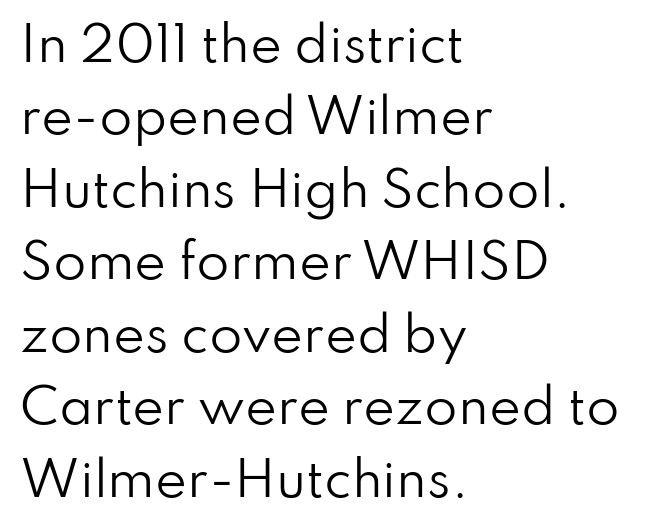
Compared with a typical body face, this is equally light or lighter still. Do the letters lean? They stand straight. This rendering features lettering with no underline. Are there feet on the stems? There aren't — it's a sans. Words appear dense and cohesive because spacing is normal.
